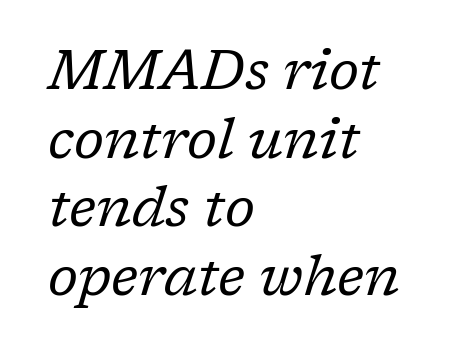
Q: Is the text bold? A: No.
Q: Is the text italic (slanted)? A: Yes, it leans right by about 17 degrees.
Q: Is the typeface a serif or a sans-serif typeface? A: Serif.
Q: Is the text underlined? A: No.
Q: How is the paragraph aligned? A: Left-aligned.
Q: Is the spacing between letters normal or unusually wide? A: Normal.
Q: Is the spacing between lines tight, normal or loose? A: Normal.
Q: Width (condensed, normal, or wide)? A: Normal.
Q: Stroke contrast? A: Low.
Q: x-height? A: Medium.
Q: Monospaced? A: No.
